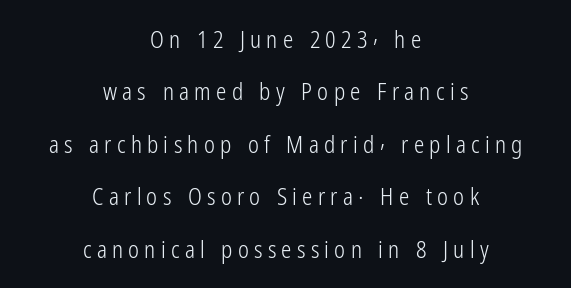
Q: Is the text bold? A: No.
Q: Is the text italic (slanted)? A: No, it is upright.
Q: Is the text underlined? A: No.
Q: How is the paragraph aligned? A: Centered.
Q: Is the spacing between letters normal or unusually wide? A: Unusually wide.
Q: Is the spacing between lines tight, normal or loose? A: Loose.
